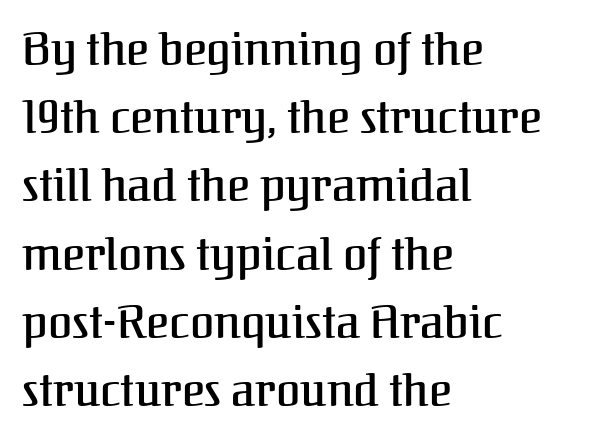
The designer went with a serif here, giving each stem small feet. Posture: straight, roman, zero tilt. Notice how the passage keeps a crisp vertical edge on the left only. A bare baseline throughout the passage. One glance says typical: line gaps are just what's usual. Here the glyphs are tracked normally, forming tight word shapes.
